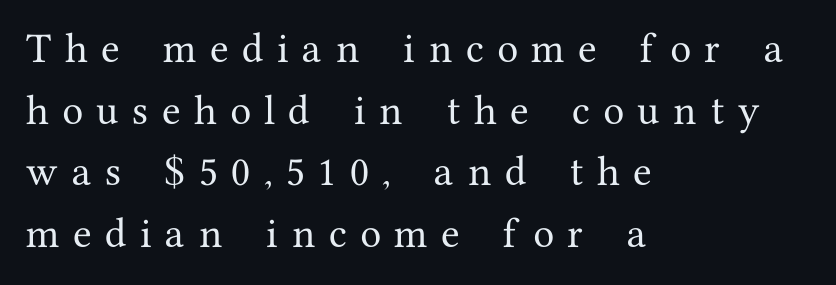
Q: Is the text italic (slanted)? A: No, it is upright.
Q: Is the typeface a serif or a sans-serif typeface? A: Serif.
Q: Is the text underlined? A: No.
Q: How is the paragraph aligned? A: Left-aligned.
Q: Is the spacing between letters normal or unusually wide? A: Unusually wide.
Q: Width (condensed, normal, or wide)? A: Normal.
Q: Stroke contrast? A: Medium.
Q: x-height? A: Medium.
Q: Monospaced? A: No.
